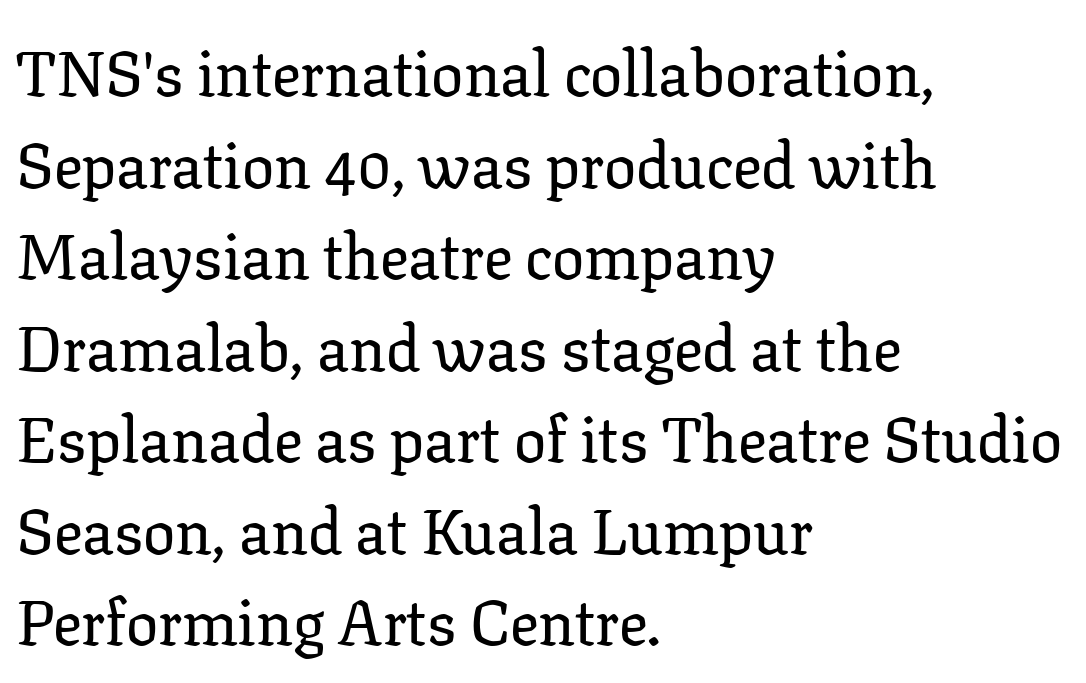
The image shows 64 px serif type, upright; set left-aligned, normal line spacing (1.43x), normal letter spacing, not underlined; low stroke contrast and a medium x-height.
